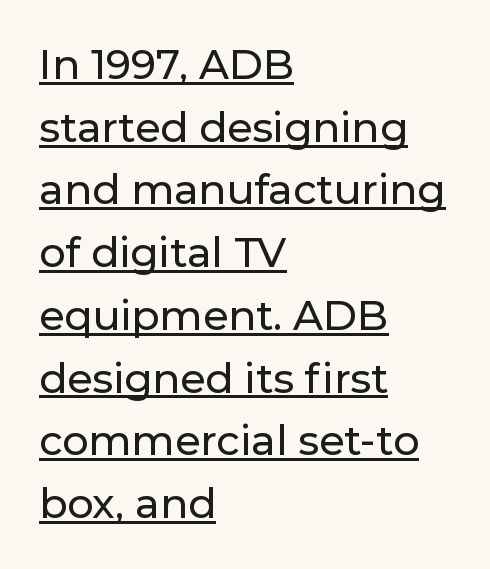
Q: Is the text italic (slanted)? A: No, it is upright.
Q: Is the typeface a serif or a sans-serif typeface? A: Sans-serif.
Q: Is the text underlined? A: Yes.
Q: How is the paragraph aligned? A: Left-aligned.
Q: Is the spacing between letters normal or unusually wide? A: Normal.
Q: Is the spacing between lines tight, normal or loose? A: Normal.
Q: Width (condensed, normal, or wide)? A: Normal.
Q: Stroke contrast? A: Low.
Q: x-height? A: Medium.
Q: Monospaced? A: No.
